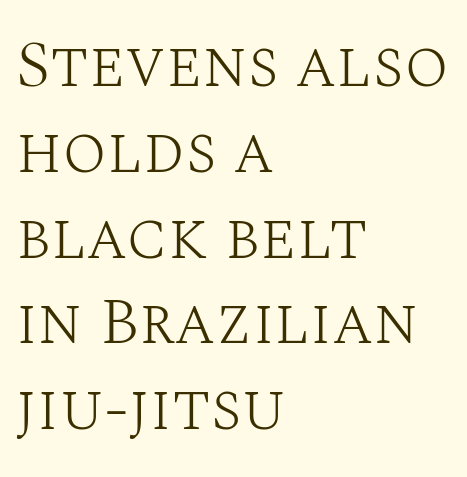
Q: Is the text bold? A: No.
Q: Is the text italic (slanted)? A: No, it is upright.
Q: Is the typeface a serif or a sans-serif typeface? A: Serif.
Q: Is the text underlined? A: No.
Q: How is the paragraph aligned? A: Left-aligned.
Q: Is the spacing between letters normal or unusually wide? A: Normal.
Q: Is the spacing between lines tight, normal or loose? A: Normal.
Q: Width (condensed, normal, or wide)? A: Normal.
Q: Stroke contrast? A: Medium.
Q: x-height? A: Large.
Q: Monospaced? A: No.
